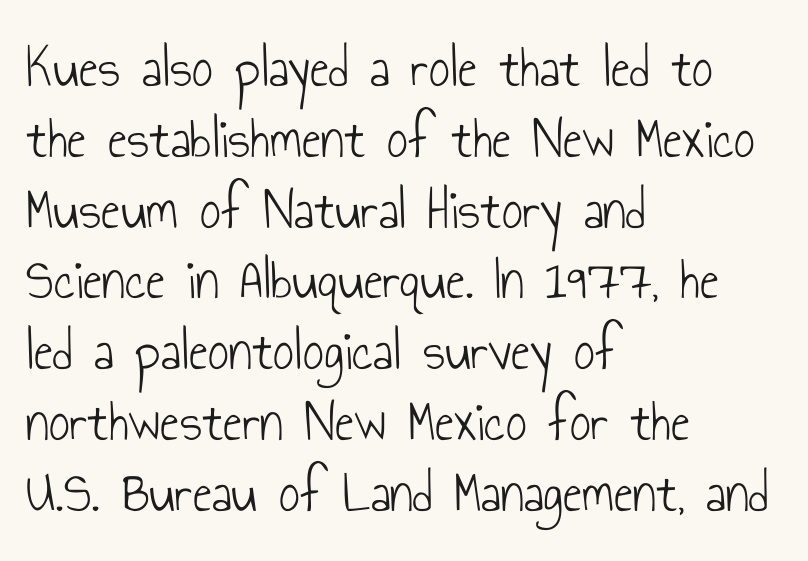
{"serif": "no", "italic": "no", "bold": "no", "weight": "light", "width": "condensed", "stroke_contrast": "low", "x_height": "small", "monospaced": "no", "underline": "no", "align": "left", "line_spacing_ratio": 1.22, "letter_spacing": "normal", "letter_spacing_em": 0.0, "glyph_px": 58}
